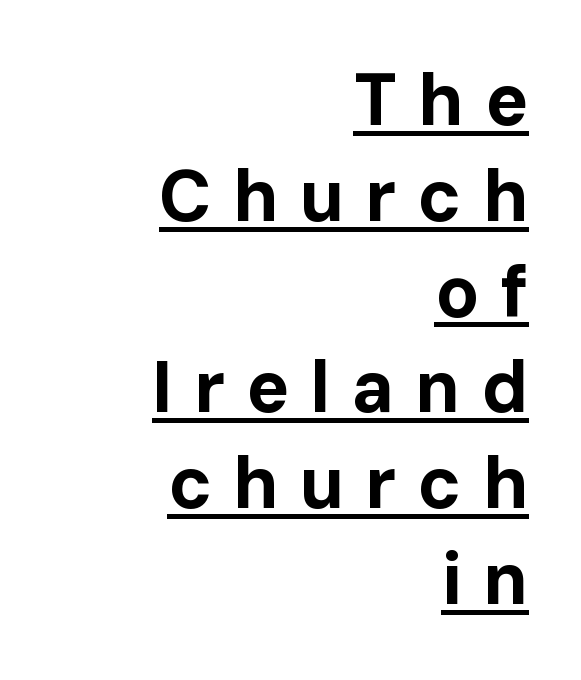
The image shows 72 px bold sans-serif type, upright; set right-aligned, normal line spacing (1.33x), unusually wide letter spacing (+0.29 em), underlined; low stroke contrast and a medium x-height.
